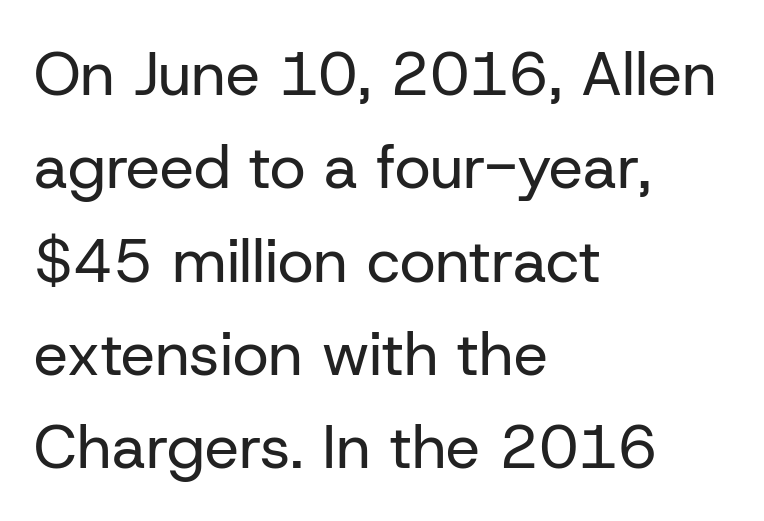
{"serif": "no", "italic": "no", "bold": "no", "weight": "regular", "width": "normal", "stroke_contrast": "low", "x_height": "medium", "monospaced": "no", "underline": "no", "align": "left", "line_spacing": "normal", "line_spacing_ratio": 1.53, "letter_spacing": "normal", "letter_spacing_em": 0.0, "glyph_px": 61}
